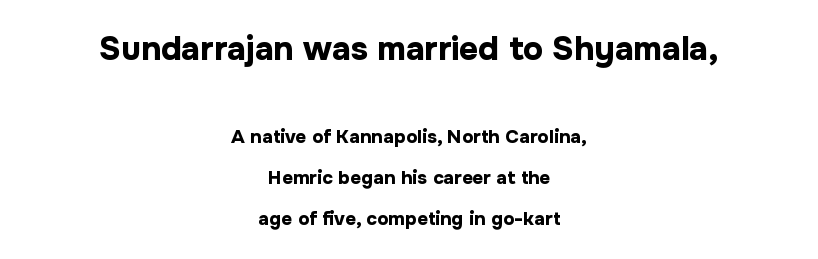
{"serif": "no", "italic": "no", "bold": "yes", "weight": "bold", "width": "normal", "stroke_contrast": "low", "x_height": "medium", "monospaced": "no", "underline": "no", "align": "center", "line_spacing": "loose", "line_spacing_ratio": 2.15, "letter_spacing": "normal", "letter_spacing_em": 0.0, "larger_block": "first", "size_ratio": 1.74, "glyph_px": 33}
